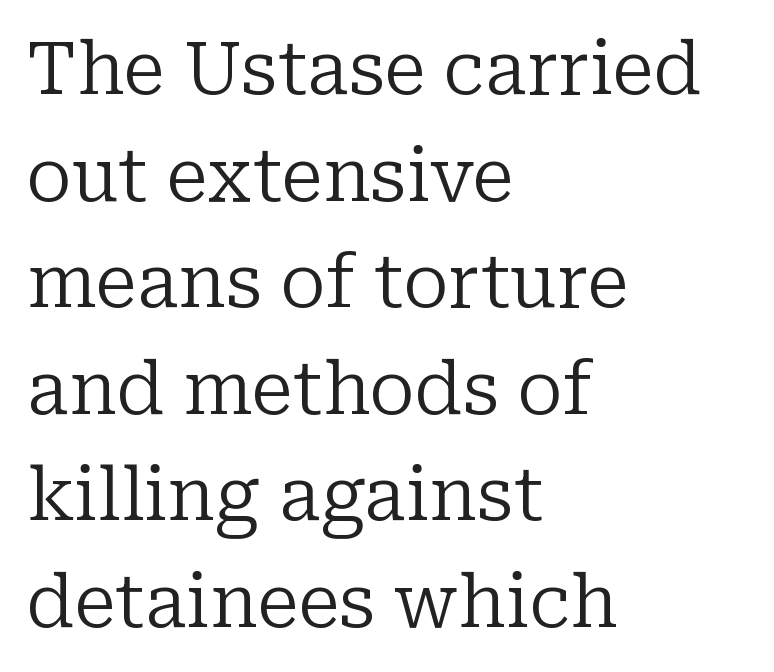
{"serif": "yes", "italic": "no", "bold": "no", "weight": "regular", "width": "normal", "stroke_contrast": "low", "x_height": "medium", "monospaced": "no", "underline": "no", "align": "left", "line_spacing": "normal", "line_spacing_ratio": 1.48, "letter_spacing": "normal", "letter_spacing_em": 0.0, "glyph_px": 72}
